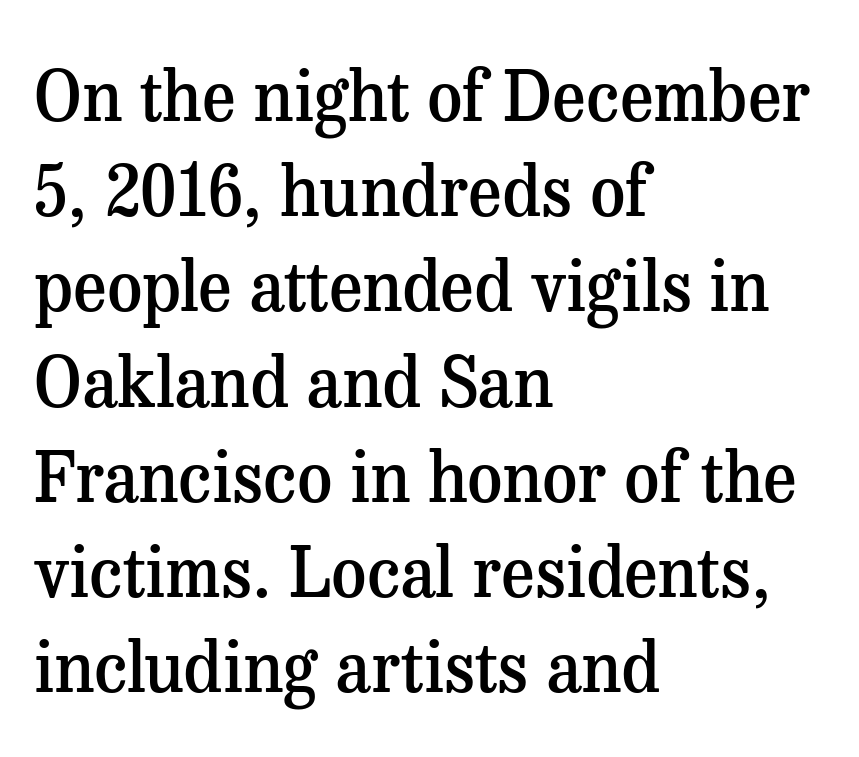
The letters stand upright; this is a roman face. Observe the serifs anchoring each vertical stroke in this sample. The letters advance in unequal steps, a hallmark of proportional type. The vertical gap from one line to the next is medium. Compared with a centered layout, this one pins lines to the left instead.
